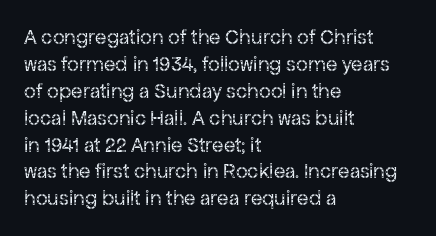
The image shows 21 px text type, upright; set left-aligned, normal line spacing (1.28x), normal letter spacing, not underlined.
